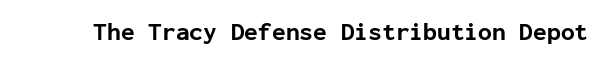
{"italic": "no", "bold": "yes", "underline": "no", "letter_spacing": "normal", "letter_spacing_em": 0.0, "glyph_px": 25}
